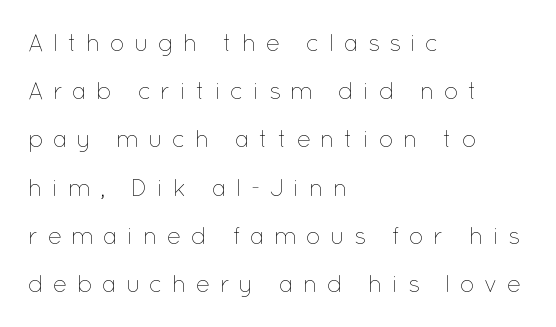
Q: Is the text bold? A: No.
Q: Is the text italic (slanted)? A: No, it is upright.
Q: Is the text underlined? A: No.
Q: How is the paragraph aligned? A: Left-aligned.
Q: Is the spacing between letters normal or unusually wide? A: Unusually wide.
Q: Is the spacing between lines tight, normal or loose? A: Loose.
